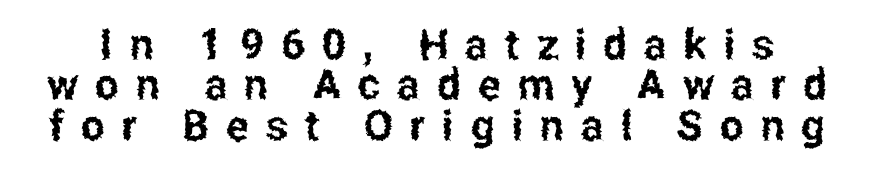
Q: Is the text italic (slanted)? A: No, it is upright.
Q: Is the typeface a serif or a sans-serif typeface? A: Sans-serif.
Q: Is the text underlined? A: No.
Q: Is the spacing between letters normal or unusually wide? A: Unusually wide.
Q: Is the spacing between lines tight, normal or loose? A: Tight.
Q: Width (condensed, normal, or wide)? A: Condensed.
Q: Stroke contrast? A: Low.
Q: x-height? A: Medium.
Q: Monospaced? A: No.
